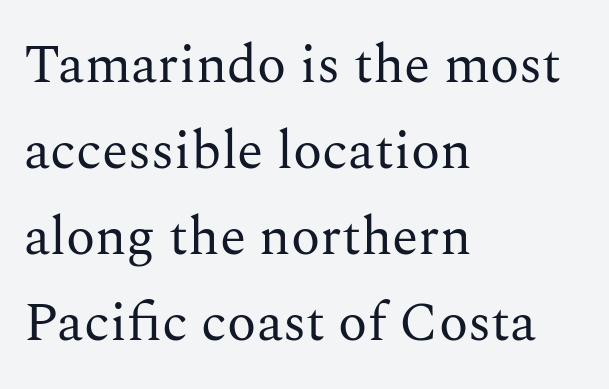
The image shows 54 px regular-weight serif type, upright; set left-aligned, normal line spacing (1.59x), normal letter spacing, not underlined; medium stroke contrast and a medium x-height.
